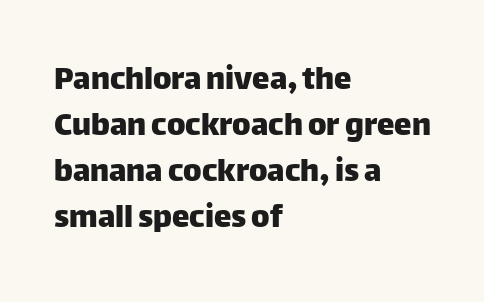
{"serif": "no", "italic": "no", "width": "normal", "stroke_contrast": "low", "x_height": "large", "monospaced": "no", "underline": "no", "align": "left", "line_spacing": "normal", "line_spacing_ratio": 1.31, "letter_spacing": "normal", "letter_spacing_em": 0.0, "glyph_px": 35}
